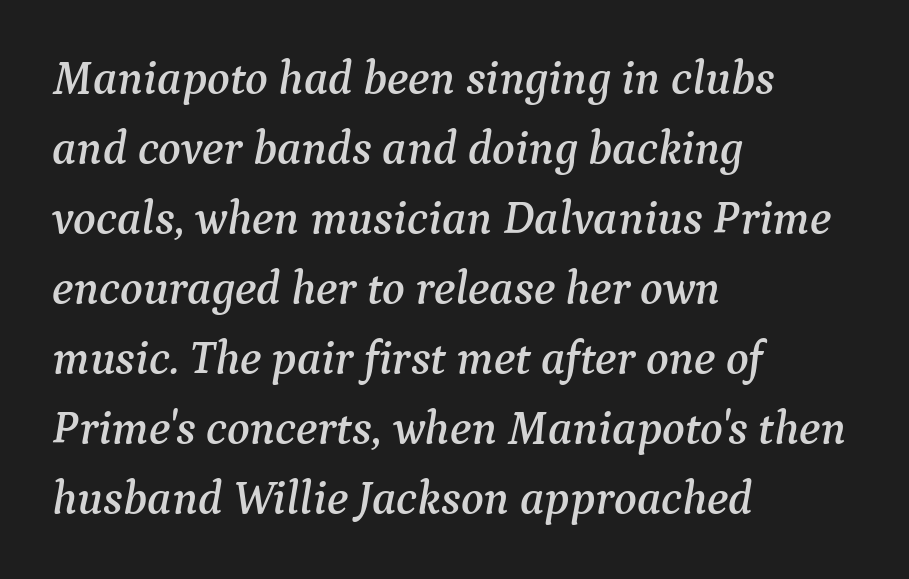
You can tell from the footed stems that serif type was used. A clean baseline with only descenders dipping below it. Tracking value appears to be zero — textbook default spacing. Which margin do the lines hug? The left one — the right edge is uneven. These lines sit exactly where default settings would place them.
